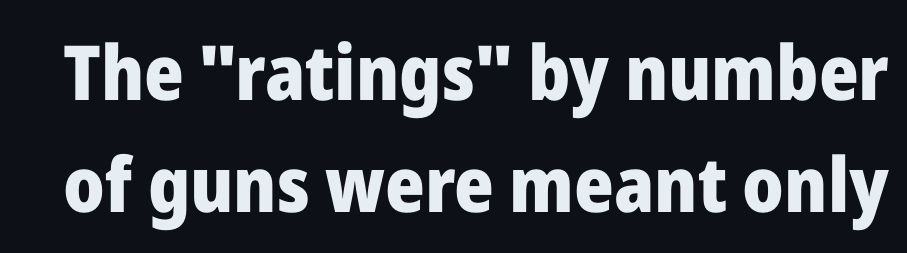
Q: Is the text bold? A: Yes.
Q: Is the text italic (slanted)? A: No, it is upright.
Q: Is the typeface a serif or a sans-serif typeface? A: Sans-serif.
Q: Is the text underlined? A: No.
Q: Is the spacing between letters normal or unusually wide? A: Normal.
Q: Is the spacing between lines tight, normal or loose? A: Normal.
Q: Width (condensed, normal, or wide)? A: Normal.
Q: Stroke contrast? A: Low.
Q: x-height? A: Medium.
Q: Monospaced? A: No.
